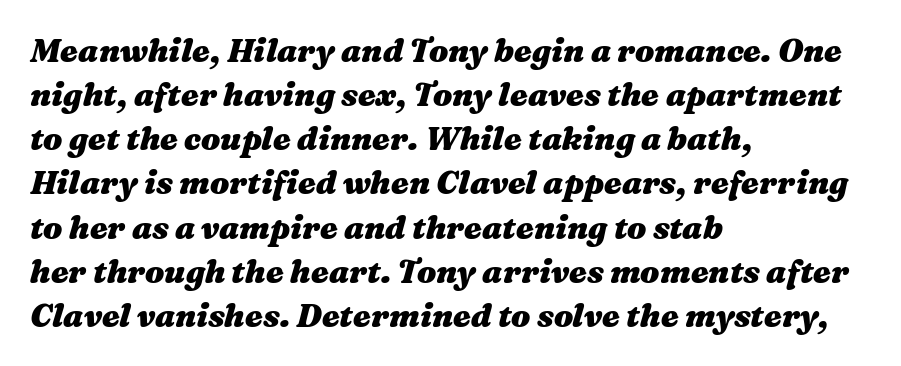
Q: Is the text bold? A: Yes.
Q: Is the text italic (slanted)? A: Yes, it leans right by about 16 degrees.
Q: Is the text underlined? A: No.
Q: How is the paragraph aligned? A: Left-aligned.
Q: Is the spacing between letters normal or unusually wide? A: Normal.
Q: Is the spacing between lines tight, normal or loose? A: Normal.
Q: Width (condensed, normal, or wide)? A: Wide.
Q: Stroke contrast? A: Medium.
Q: x-height? A: Medium.
Q: Monospaced? A: No.
